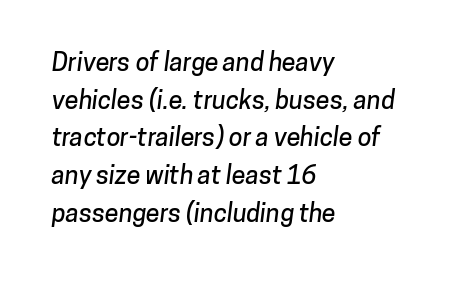
The image shows 25 px text type; set left-aligned, normal line spacing (1.51x), normal letter spacing, not underlined.
